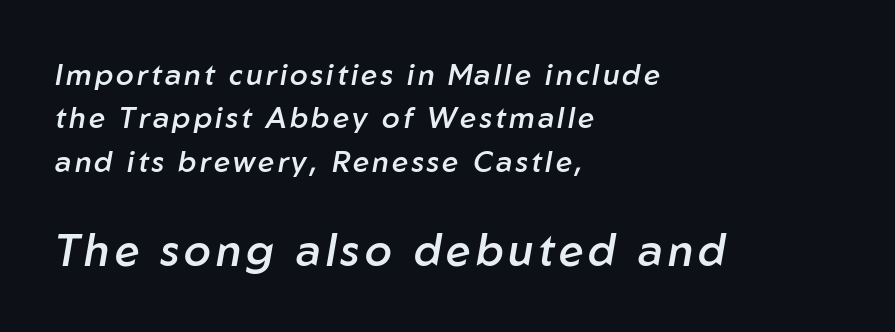
Q: Is the text bold? A: Semi-bold.
Q: Is the text italic (slanted)? A: Yes, it leans right by about 10 degrees.
Q: Is the text underlined? A: No.
Q: How is the paragraph aligned? A: Left-aligned.
Q: Is the spacing between lines tight, normal or loose? A: Normal.
Q: Which block of text is set in a larger size, the first (top) or the second (bottom)? A: The second (bottom) one.
Q: Width (condensed, normal, or wide)? A: Normal.
Q: Stroke contrast? A: Low.
Q: x-height? A: Medium.
Q: Monospaced? A: No.
